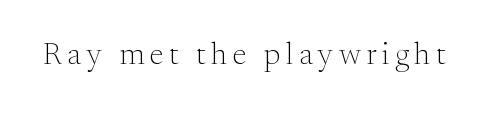
{"serif": "yes", "italic": "no", "bold": "no", "weight": "light", "width": "normal", "stroke_contrast": "medium", "x_height": "small", "monospaced": "no", "underline": "no", "glyph_px": 31}
